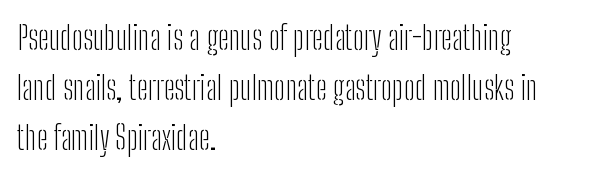
The image shows 33 px light, condensed sans-serif type, upright; set left-aligned, normal line spacing (1.52x), normal letter spacing, not underlined; low stroke contrast and a medium x-height.
